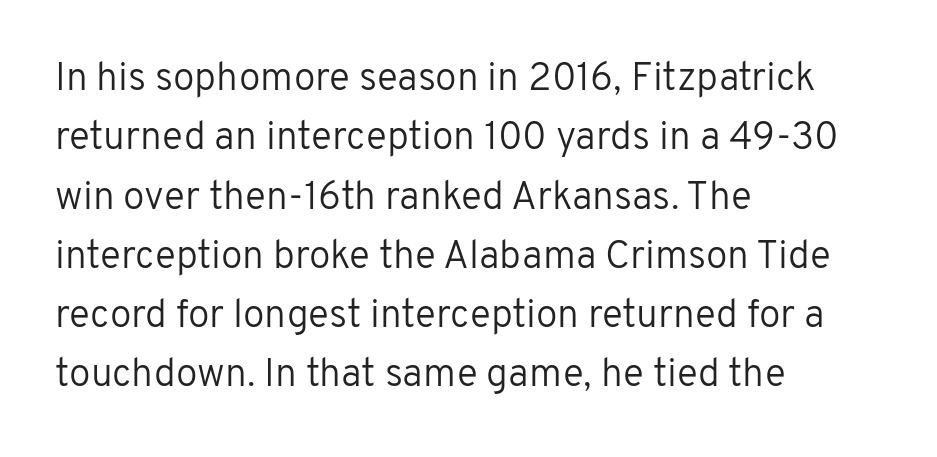
Q: Is the text bold? A: No.
Q: Is the text italic (slanted)? A: No, it is upright.
Q: Is the typeface a serif or a sans-serif typeface? A: Sans-serif.
Q: Is the text underlined? A: No.
Q: How is the paragraph aligned? A: Left-aligned.
Q: Is the spacing between letters normal or unusually wide? A: Normal.
Q: Is the spacing between lines tight, normal or loose? A: Normal.
Q: Width (condensed, normal, or wide)? A: Normal.
Q: Stroke contrast? A: Low.
Q: x-height? A: Medium.
Q: Monospaced? A: No.
